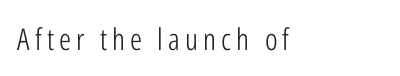
The image shows 30 px light, condensed sans-serif type, upright; set left-aligned, not underlined; low stroke contrast and a medium x-height.
